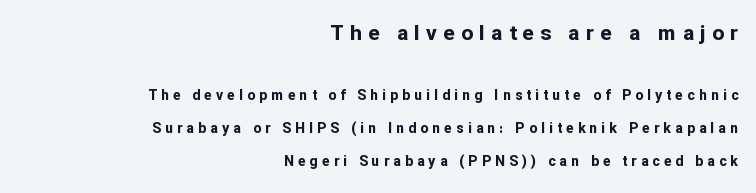
{"italic": "no", "bold": "yes", "underline": "no", "align": "right", "line_spacing": "loose", "line_spacing_ratio": 2.38, "letter_spacing": "wide", "letter_spacing_em": 0.3, "larger_block": "first", "size_ratio": 1.5, "glyph_px": 21}
